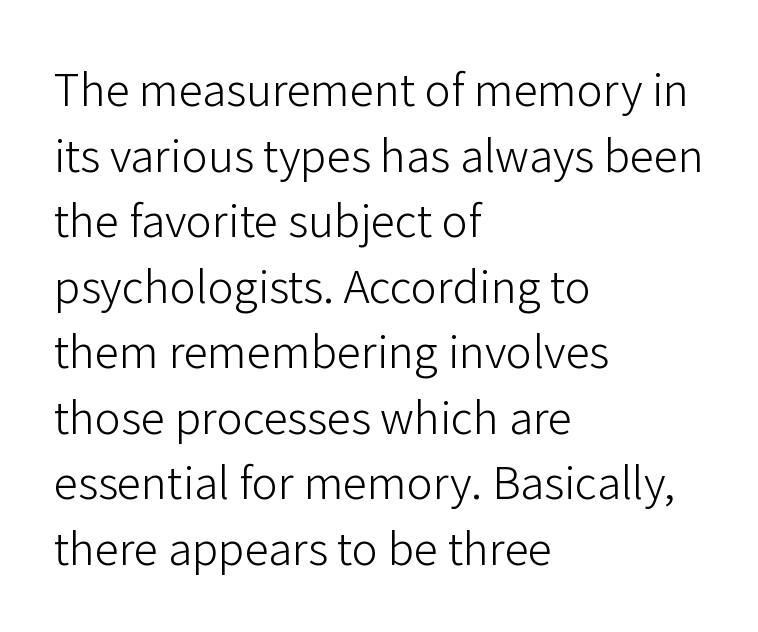
{"serif": "no", "italic": "no", "bold": "no", "weight": "light", "width": "normal", "stroke_contrast": "low", "x_height": "medium", "monospaced": "no", "underline": "no", "align": "left", "line_spacing": "normal", "line_spacing_ratio": 1.49, "letter_spacing": "normal", "letter_spacing_em": 0.0, "glyph_px": 44}
